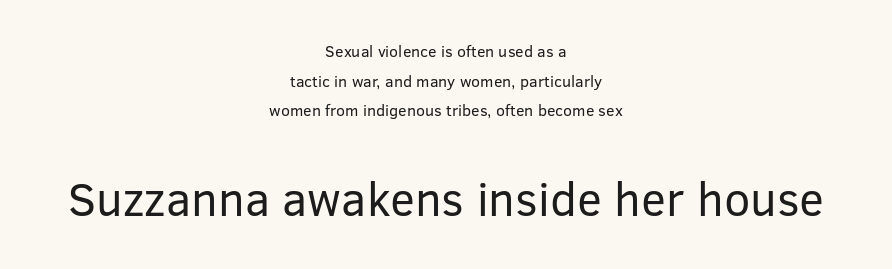
{"serif": "no", "italic": "no", "bold": "no", "weight": "regular", "width": "normal", "stroke_contrast": "low", "x_height": "medium", "monospaced": "no", "underline": "no", "align": "center", "line_spacing_ratio": 1.85, "letter_spacing": "normal", "letter_spacing_em": 0.0, "larger_block": "second", "size_ratio": 2.94, "glyph_px": 47}
